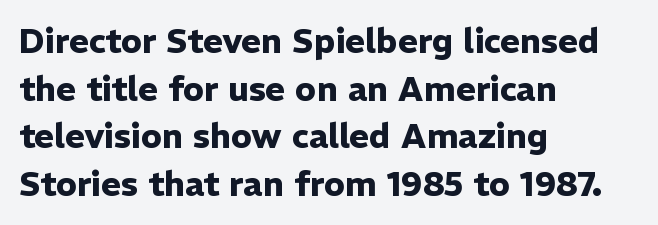
Descenders are the only things crossing below the line. Evenly set lines give the paragraph a standard silhouette. These lines keep a tight, regular rhythm from letter to letter. Every letter is thick-stroked: bold, no question. The typeface chosen for these lines omits serifs.
